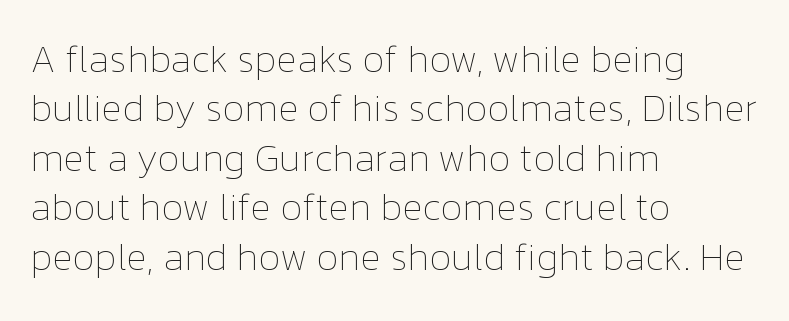
Q: Is the text bold? A: No.
Q: Is the text italic (slanted)? A: No, it is upright.
Q: Is the text underlined? A: No.
Q: How is the paragraph aligned? A: Left-aligned.
Q: Is the spacing between letters normal or unusually wide? A: Normal.
Q: Is the spacing between lines tight, normal or loose? A: Normal.
Q: Width (condensed, normal, or wide)? A: Normal.
Q: Stroke contrast? A: Low.
Q: x-height? A: Medium.
Q: Monospaced? A: No.
